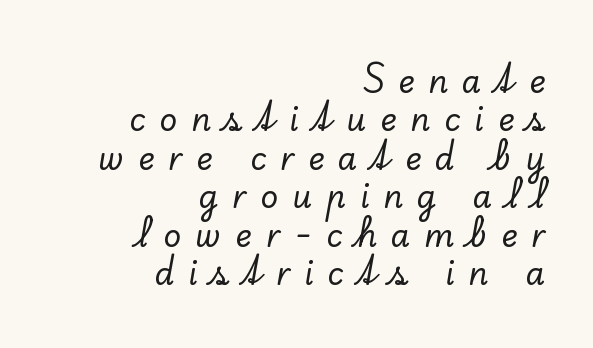
The image shows 31 px serif type; set right-aligned, line spacing 1.24x, unusually wide letter spacing (+0.45 em), not underlined; low stroke contrast and a small x-height.
